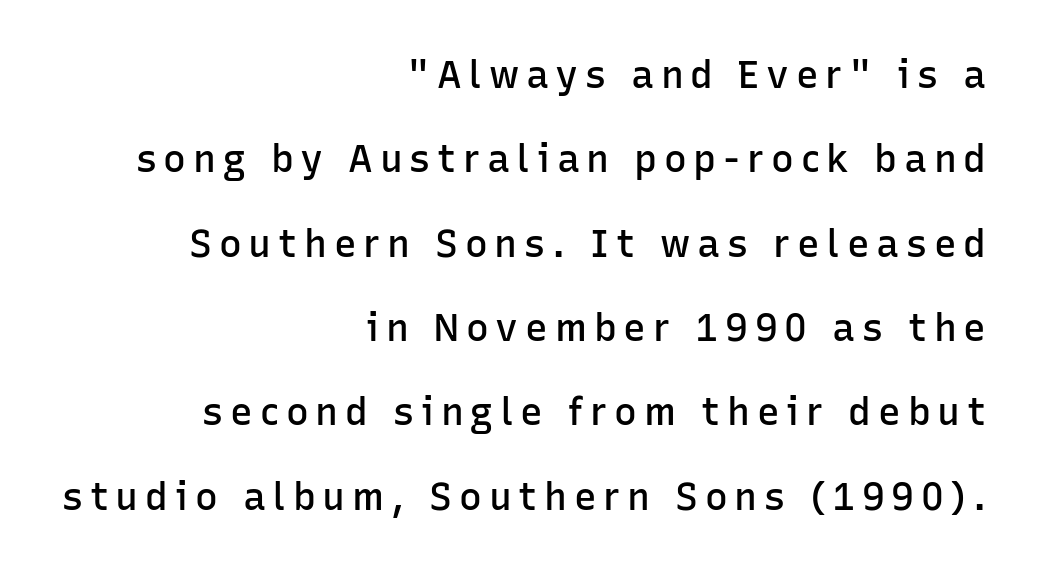
The typography opts for an upright posture over an oblique one. The rendering uses a large line-height, opening up the rows. No word sits above an underline. Varying glyph widths throughout — classic text-font behaviour.
